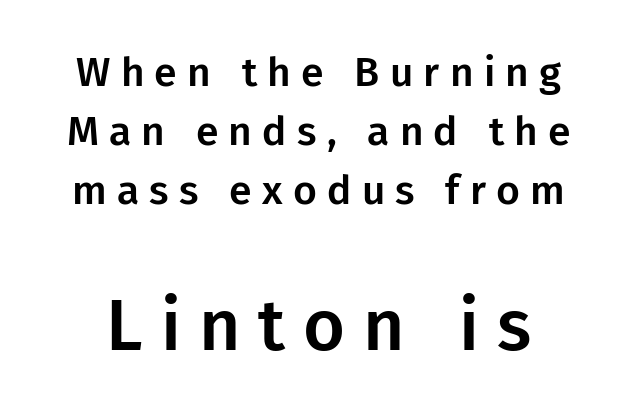
The passage shown begins with its smaller block and ends with its larger one. The gaps between neighbouring characters are conspicuously large. Underline: absent. Quick note: interline space is typical.
